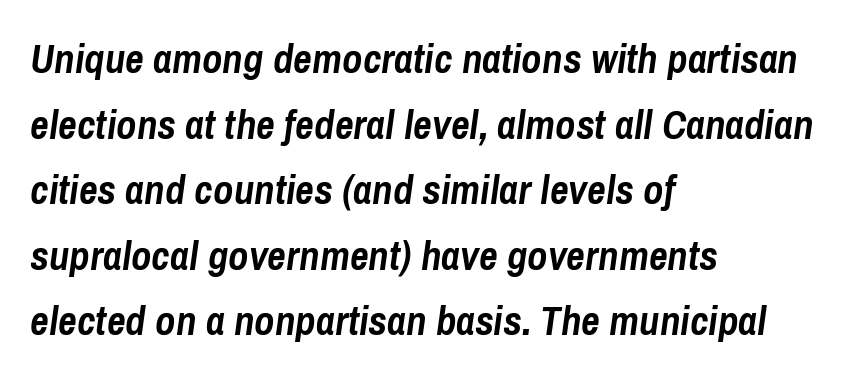
{"italic": "yes", "lean": "right", "slant_degrees": 8, "bold": "yes", "weight": "semibold", "width": "condensed", "stroke_contrast": "low", "x_height": "medium", "monospaced": "no", "underline": "no", "align": "left", "line_spacing": "normal", "line_spacing_ratio": 1.6, "letter_spacing": "normal", "letter_spacing_em": 0.0, "glyph_px": 41}
